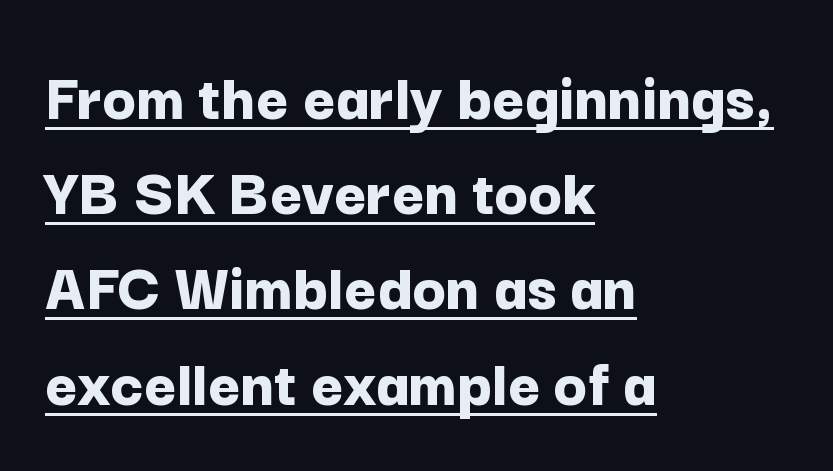
Q: Is the text bold? A: Yes.
Q: Is the text italic (slanted)? A: No, it is upright.
Q: Is the typeface a serif or a sans-serif typeface? A: Sans-serif.
Q: Is the text underlined? A: Yes.
Q: How is the paragraph aligned? A: Left-aligned.
Q: Is the spacing between letters normal or unusually wide? A: Normal.
Q: Is the spacing between lines tight, normal or loose? A: Normal.
Q: Width (condensed, normal, or wide)? A: Normal.
Q: Stroke contrast? A: Low.
Q: x-height? A: Medium.
Q: Monospaced? A: No.
